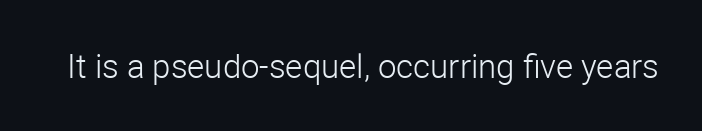
The image shows 33 px light sans-serif type, upright; set normal letter spacing, not underlined; low stroke contrast and a medium x-height.
